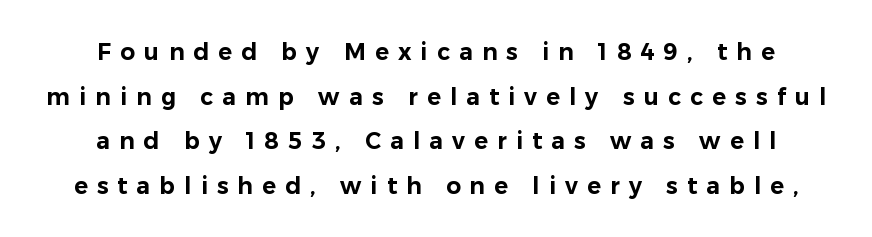
The image shows 23 px text type, upright; set loose line spacing (1.94x), unusually wide letter spacing (+0.4 em), not underlined.
